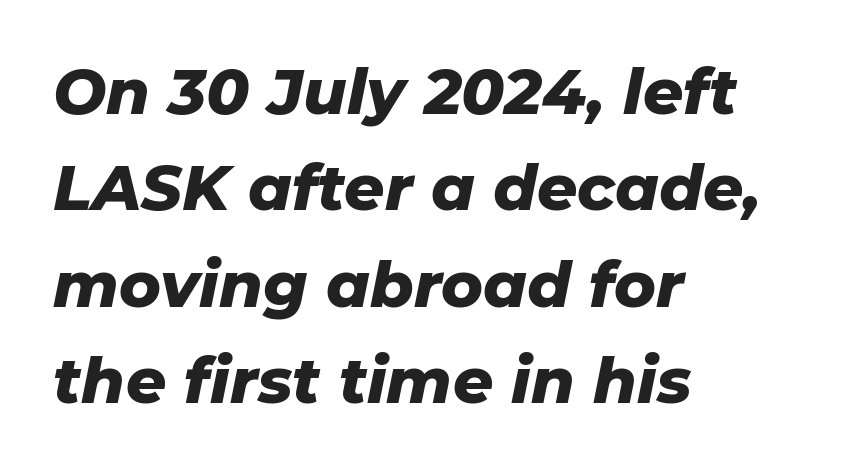
{"italic": "yes", "lean": "right", "slant_degrees": 11, "bold": "yes", "weight": "heavy", "width": "normal", "stroke_contrast": "low", "x_height": "medium", "monospaced": "no", "underline": "no", "align": "left", "line_spacing": "normal", "line_spacing_ratio": 1.53, "letter_spacing": "normal", "letter_spacing_em": 0.0, "glyph_px": 63}
